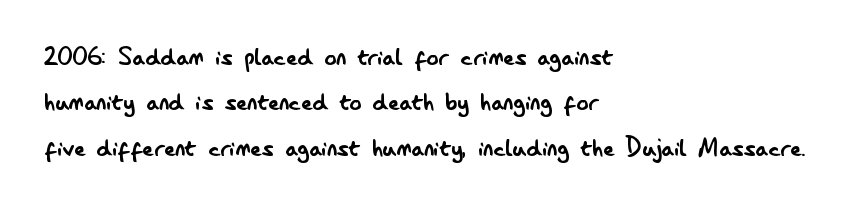
The typesetting does not lean heavy: it is not bold. The vertical gap from one line to the next is medium. Italic: no, the glyphs are upright roman. These lines are rendered in a variable-pitch font.
